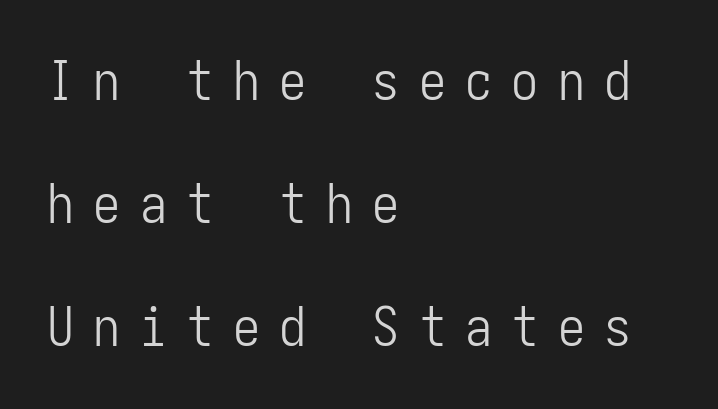
{"serif": "no", "italic": "no", "bold": "no", "weight": "light", "width": "condensed", "stroke_contrast": "low", "x_height": "medium", "underline": "no", "align": "left", "line_spacing": "loose", "line_spacing_ratio": 2.28, "letter_spacing": "wide", "letter_spacing_em": 0.36, "glyph_px": 54}
